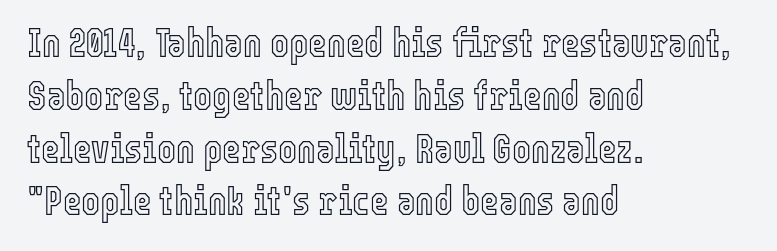
{"italic": "no", "width": "condensed", "x_height": "medium", "monospaced": "no", "underline": "no", "align": "left", "line_spacing": "normal", "line_spacing_ratio": 1.32, "letter_spacing": "normal", "letter_spacing_em": 0.0, "glyph_px": 40}
